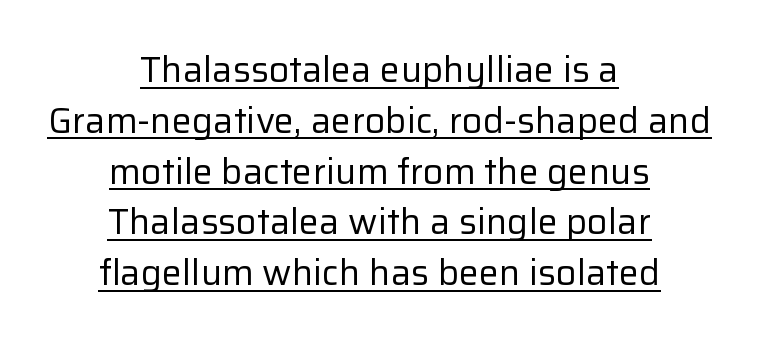
The image shows 36 px regular-weight sans-serif type, upright; set centered, normal line spacing (1.41x), normal letter spacing, underlined; low stroke contrast and a medium x-height.
